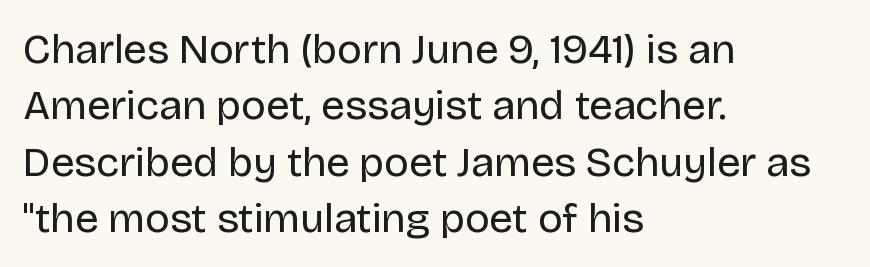
Q: Is the text bold? A: No.
Q: Is the text italic (slanted)? A: No, it is upright.
Q: Is the typeface a serif or a sans-serif typeface? A: Sans-serif.
Q: Is the text underlined? A: No.
Q: How is the paragraph aligned? A: Left-aligned.
Q: Is the spacing between letters normal or unusually wide? A: Normal.
Q: Is the spacing between lines tight, normal or loose? A: Normal.
Q: Width (condensed, normal, or wide)? A: Normal.
Q: Stroke contrast? A: Low.
Q: x-height? A: Large.
Q: Monospaced? A: No.
